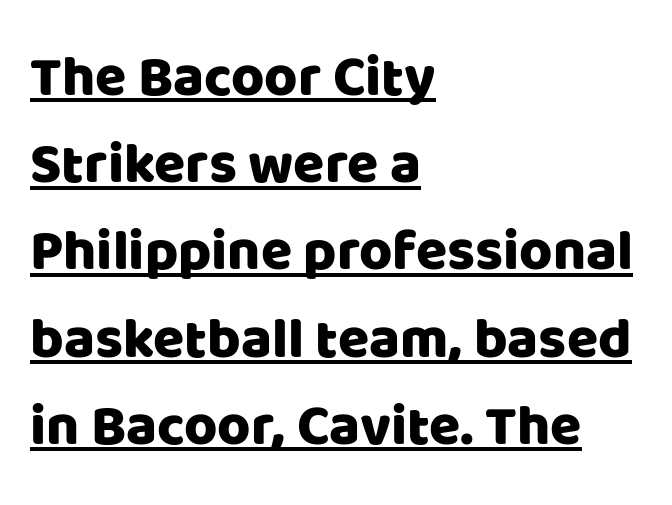
The image shows 57 px sans-serif type, upright; set left-aligned, normal line spacing (1.53x), normal letter spacing, underlined; low stroke contrast and a large x-height.
